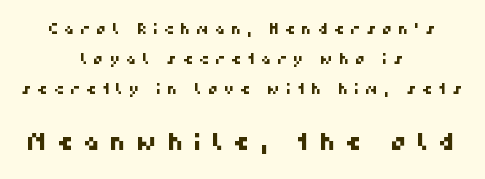
Bare-footed words on every line. Each new line begins a long way beneath the previous one. This sample uses expanded letter spacing, leaving extra air between glyphs. These lines stack symmetrically, like a column narrowing and widening about its center. Compare the two chunks: the lower has the greater cap height.
